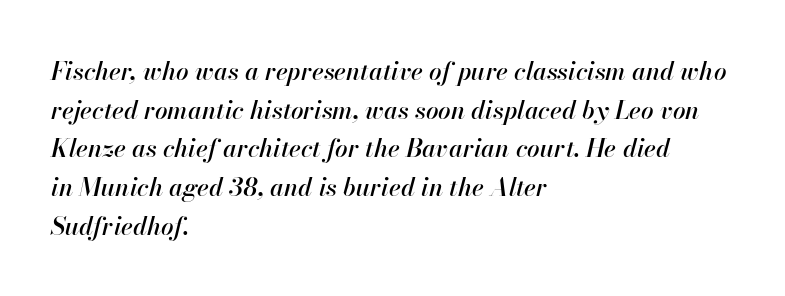
Rendered with sloped, italic letterforms. The glyphs are unaccompanied by any horizontal stroke below them. Nothing unusual about the tracking: characters are spaced as the font intends. The lines in this sample share a left origin and differ only in where they stop.
